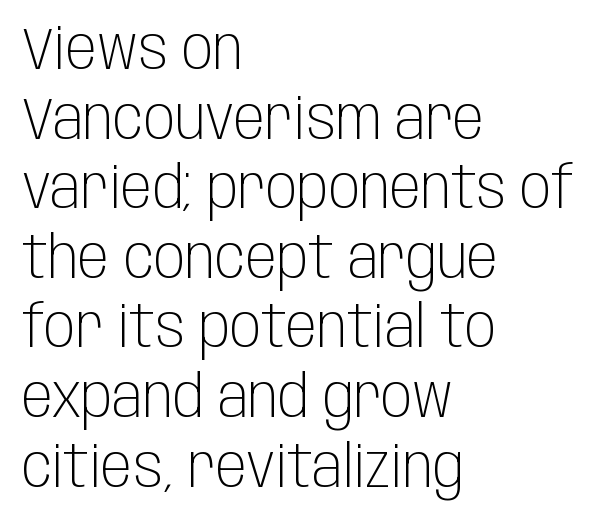
Q: Is the text bold? A: No.
Q: Is the text italic (slanted)? A: No, it is upright.
Q: Is the typeface a serif or a sans-serif typeface? A: Sans-serif.
Q: Is the text underlined? A: No.
Q: How is the paragraph aligned? A: Left-aligned.
Q: Is the spacing between letters normal or unusually wide? A: Normal.
Q: Width (condensed, normal, or wide)? A: Condensed.
Q: Stroke contrast? A: Low.
Q: x-height? A: Large.
Q: Monospaced? A: No.
